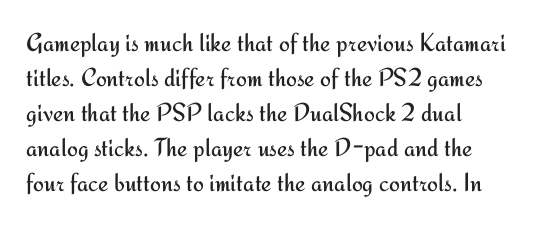
Descenders hang freely into open space. Do the letters lean? They stand straight. Stems and bowls with no extra thickness — not bold. Letter spacing: default.
